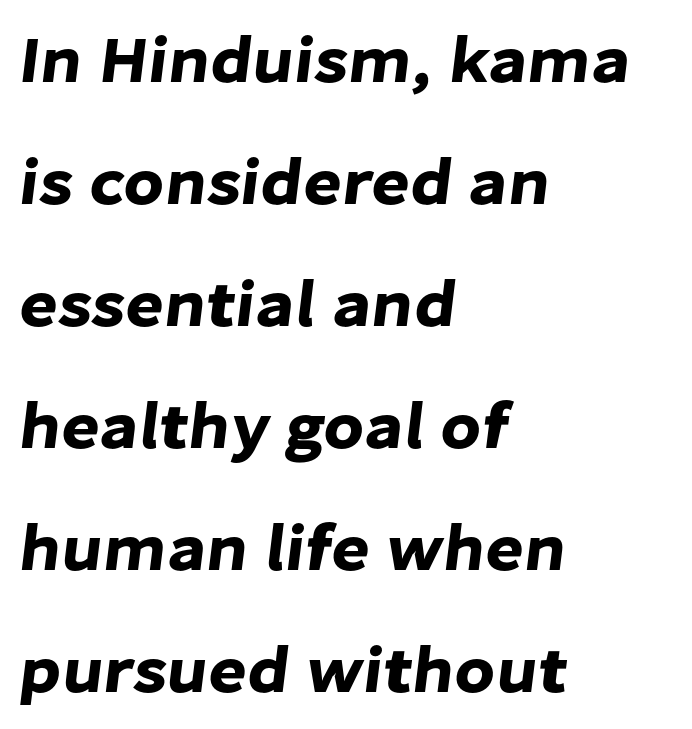
In CSS terms this would be text-align: left. Is this a fixed-width face? No — the glyphs have proportional, varying widths. Grotesque or geometric, the face here clearly has no serifs. Each word holds together tightly as a unit, with standard inter-letter gaps. The glyphs are unaccompanied by any horizontal stroke below them.
